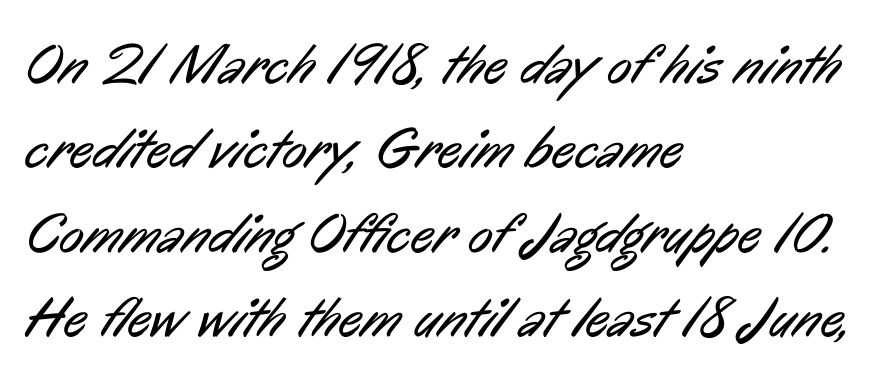
The image shows 57 px regular-weight, condensed sans-serif type; set left-aligned, normal line spacing (1.48x), normal letter spacing, not underlined; low stroke contrast and a medium x-height.
